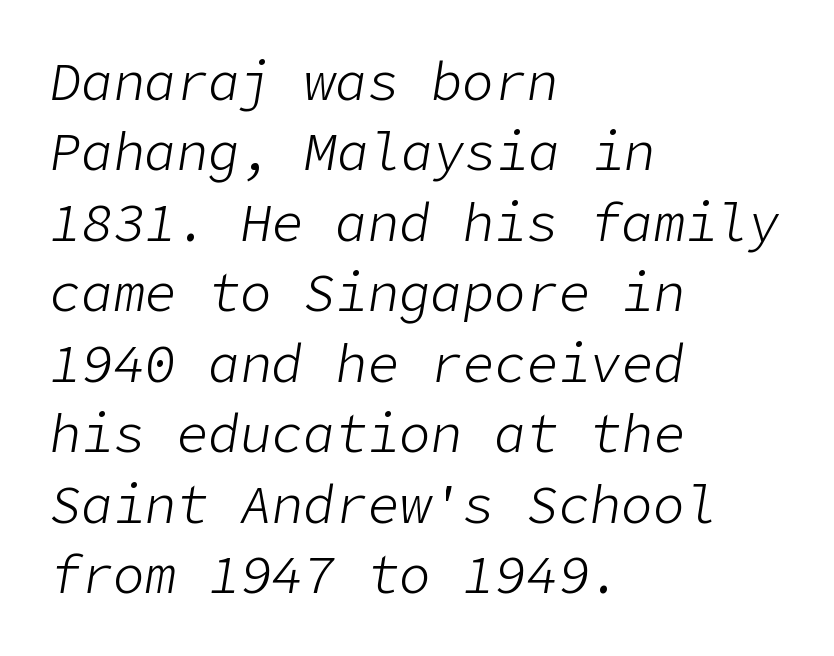
This rendering features lettering with no underline. Posture: slanted. Compared with a centered layout, this one pins lines to the left instead. Stem width sits at or under what a default text font uses. Honestly, the letter spacing is just normal — you wouldn't notice it. Line spacing here is normal.
